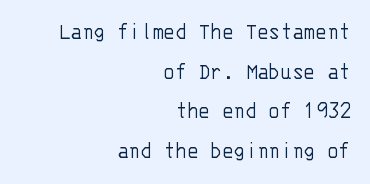
Q: Is the text bold? A: No.
Q: Is the text italic (slanted)? A: No, it is upright.
Q: Is the text underlined? A: No.
Q: How is the paragraph aligned? A: Right-aligned.
Q: Is the spacing between letters normal or unusually wide? A: Normal.
Q: Is the spacing between lines tight, normal or loose? A: Normal.
